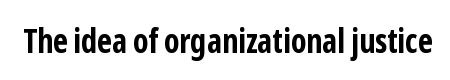
The image shows 33 px bold, condensed sans-serif type, upright; set normal letter spacing, not underlined; low stroke contrast and a medium x-height.
